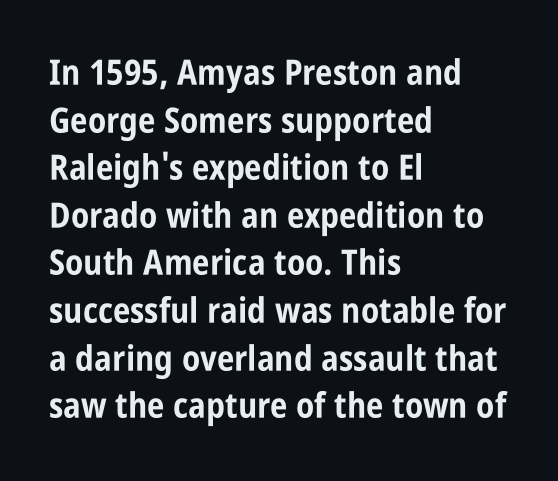
Q: Is the text bold? A: Yes.
Q: Is the text italic (slanted)? A: No, it is upright.
Q: Is the typeface a serif or a sans-serif typeface? A: Sans-serif.
Q: Is the text underlined? A: No.
Q: How is the paragraph aligned? A: Left-aligned.
Q: Is the spacing between letters normal or unusually wide? A: Normal.
Q: Is the spacing between lines tight, normal or loose? A: Normal.
Q: Width (condensed, normal, or wide)? A: Condensed.
Q: Stroke contrast? A: Low.
Q: x-height? A: Large.
Q: Monospaced? A: No.
